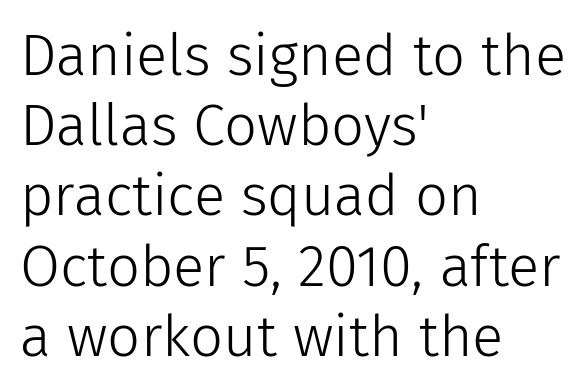
The passage shown has conventional tracking throughout. On a weight scale, this lands at 450 or below. A typesetter would mark this as roman, not italic. Nothing sits at the stroke ends, so this counts as sans-serif. The letters advance in unequal steps, a hallmark of proportional type. Clear beneath every line of the passage.
